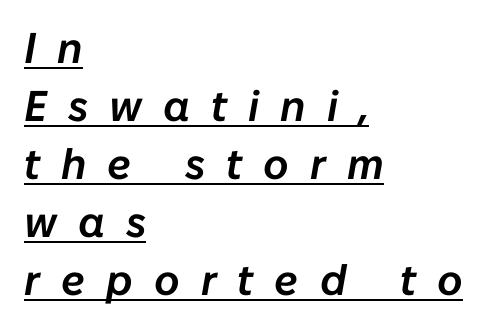
The image shows 43 px text type, italic (leaning right); set left-aligned, normal line spacing (1.35x), unusually wide letter spacing (+0.49 em), underlined; low stroke contrast and a medium x-height.
